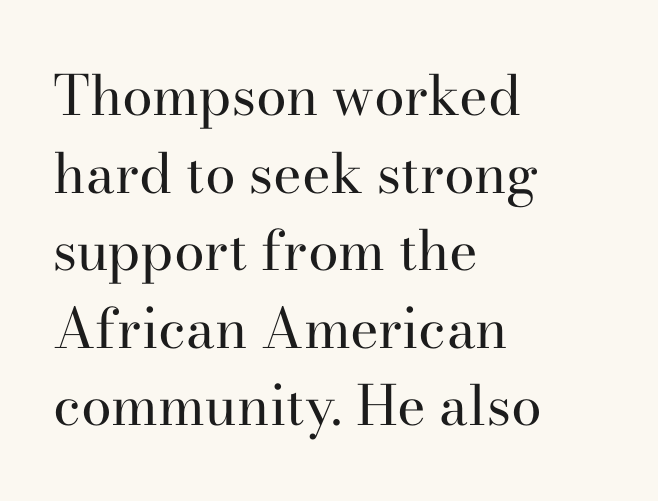
{"serif": "yes", "italic": "no", "bold": "no", "weight": "regular", "width": "normal", "stroke_contrast": "high", "x_height": "small", "monospaced": "no", "underline": "no", "align": "left", "line_spacing": "normal", "line_spacing_ratio": 1.41, "letter_spacing": "normal", "letter_spacing_em": 0.0, "glyph_px": 55}
